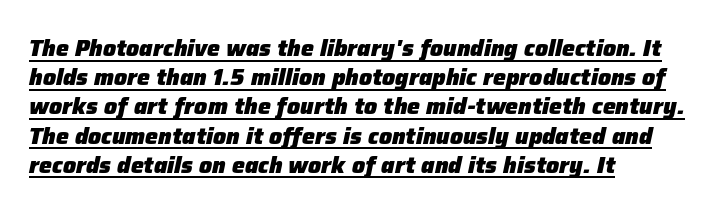
{"italic": "yes", "lean": "right", "slant_degrees": 12, "bold": "yes", "underline": "yes", "align": "left", "line_spacing": "normal", "line_spacing_ratio": 1.27, "letter_spacing": "normal", "letter_spacing_em": 0.0, "glyph_px": 23}
